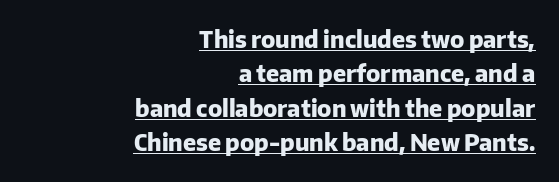
Q: Is the text bold? A: Yes.
Q: Is the text italic (slanted)? A: No, it is upright.
Q: Is the text underlined? A: Yes.
Q: How is the paragraph aligned? A: Right-aligned.
Q: Is the spacing between letters normal or unusually wide? A: Normal.
Q: Is the spacing between lines tight, normal or loose? A: Normal.
